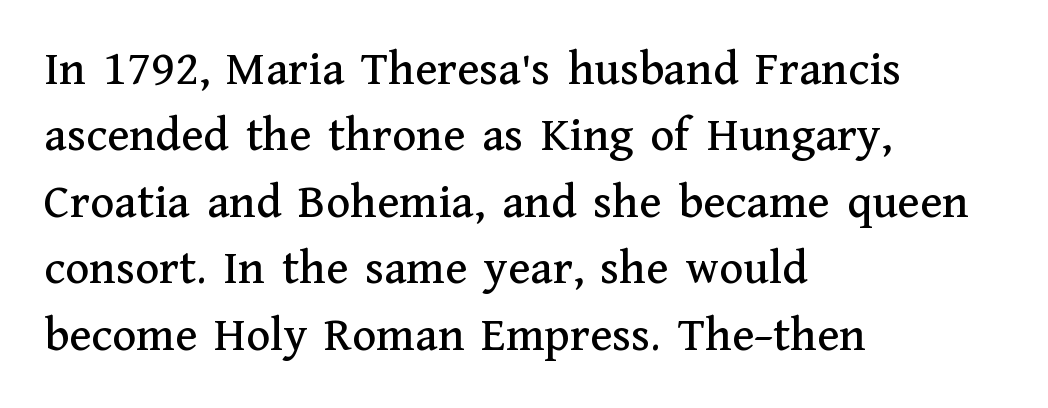
{"serif": "yes", "italic": "no", "width": "normal", "stroke_contrast": "medium", "x_height": "medium", "monospaced": "no", "underline": "no", "align": "left", "line_spacing": "normal", "line_spacing_ratio": 1.33, "letter_spacing": "normal", "letter_spacing_em": 0.0, "glyph_px": 50}
